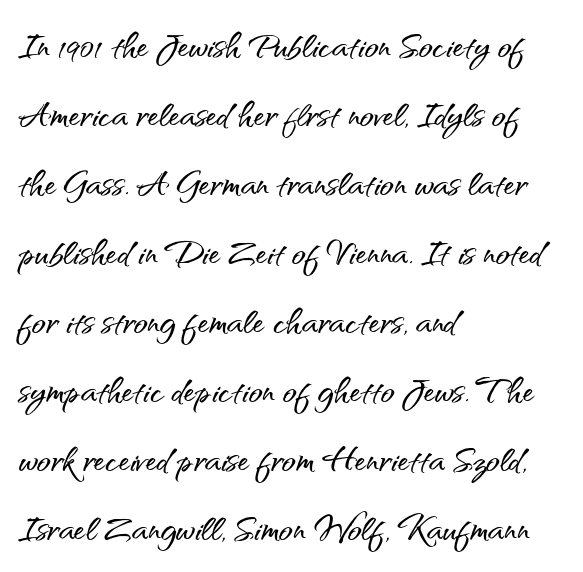
Q: Is the text italic (slanted)? A: Yes.
Q: Is the typeface a serif or a sans-serif typeface? A: Sans-serif.
Q: Is the text underlined? A: No.
Q: How is the paragraph aligned? A: Left-aligned.
Q: Is the spacing between letters normal or unusually wide? A: Normal.
Q: Is the spacing between lines tight, normal or loose? A: Normal.
Q: Width (condensed, normal, or wide)? A: Normal.
Q: Stroke contrast? A: Medium.
Q: x-height? A: Small.
Q: Monospaced? A: No.
